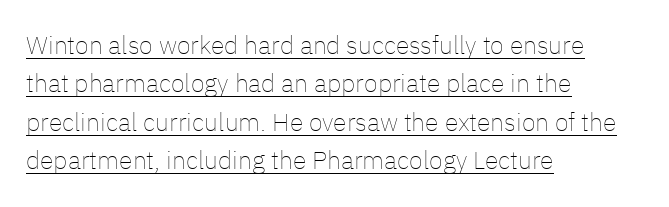
The image shows 25 px text type, upright; set left-aligned, normal line spacing (1.54x), normal letter spacing, underlined.
